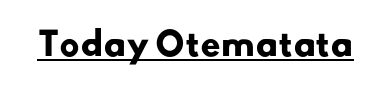
{"serif": "no", "bold": "yes", "weight": "heavy", "width": "normal", "stroke_contrast": "low", "x_height": "small", "monospaced": "no", "underline": "yes", "letter_spacing": "normal", "letter_spacing_em": 0.0, "glyph_px": 32}
